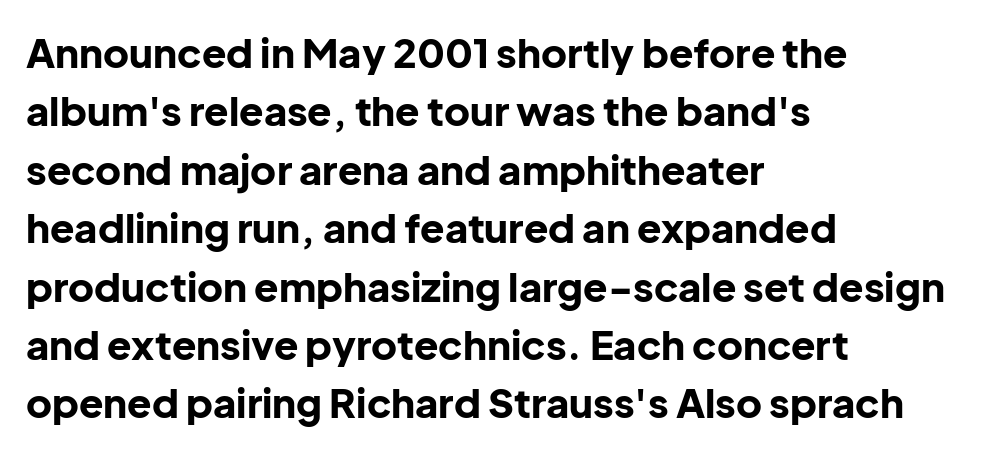
{"serif": "no", "italic": "no", "bold": "yes", "weight": "bold", "width": "normal", "stroke_contrast": "low", "x_height": "medium", "monospaced": "no", "underline": "no", "align": "left", "line_spacing": "normal", "line_spacing_ratio": 1.46, "letter_spacing": "normal", "letter_spacing_em": 0.0, "glyph_px": 40}
